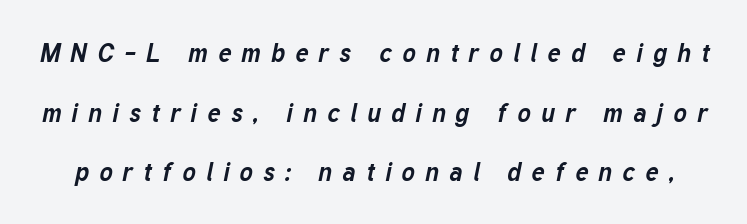
{"italic": "yes", "lean": "right", "slant_degrees": 12, "bold": "yes", "underline": "no", "line_spacing": "loose", "line_spacing_ratio": 2.39, "letter_spacing": "wide", "letter_spacing_em": 0.41, "glyph_px": 25}
